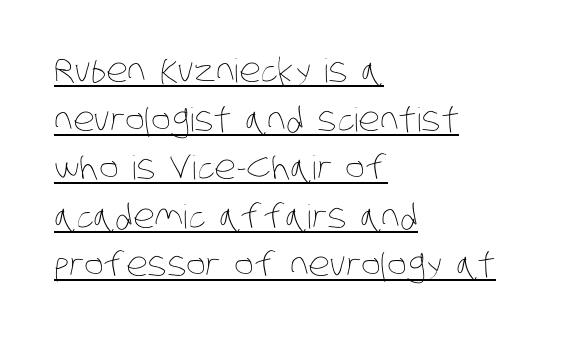
{"bold": "no", "weight": "thin", "width": "condensed", "stroke_contrast": "low", "x_height": "large", "monospaced": "no", "underline": "yes", "align": "left", "line_spacing": "normal", "line_spacing_ratio": 1.47, "letter_spacing": "normal", "letter_spacing_em": 0.0, "glyph_px": 33}
